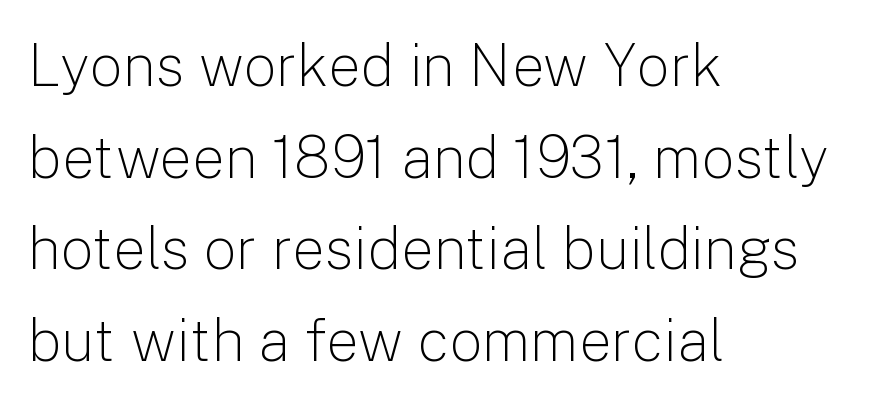
Rendered with straight, roman letterforms. The foot of each line stays bare and open. What stands out about the letter spacing? Nothing — it is the standard amount. No feet cap the strokes, marking this as sans-serif type.
